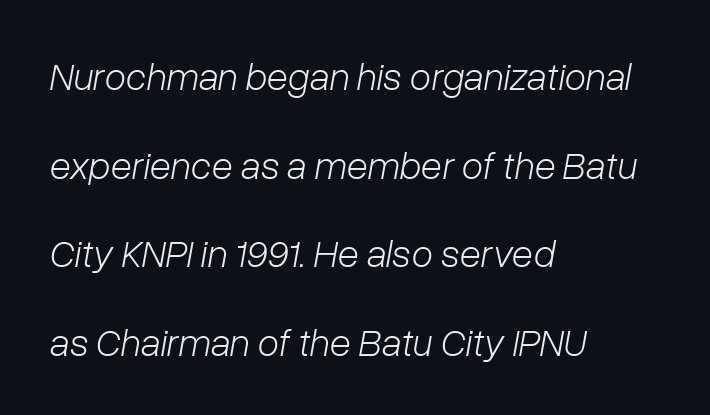
An italicized treatment has been applied to the whole sample. The letters advance in unequal steps, a hallmark of proportional type. The letterforms sit shoulder to shoulder at normal distance. All the whitespace from short lines collects on the right. No letter is thick-stroked: the sample isn't bold.
